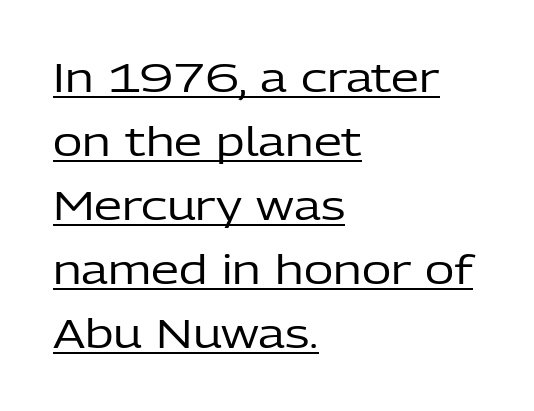
{"serif": "no", "italic": "no", "bold": "no", "weight": "regular", "width": "normal", "stroke_contrast": "low", "x_height": "medium", "monospaced": "no", "underline": "yes", "align": "left", "line_spacing": "normal", "line_spacing_ratio": 1.6, "letter_spacing": "normal", "letter_spacing_em": 0.0, "glyph_px": 40}
